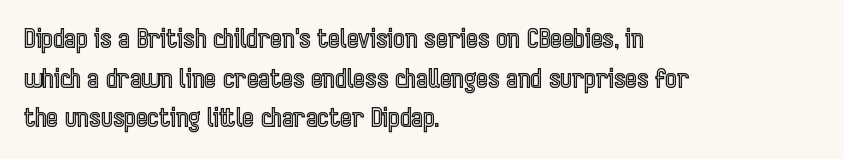
The image shows 25 px text type, upright; set left-aligned, normal line spacing (1.59x), normal letter spacing, not underlined.
